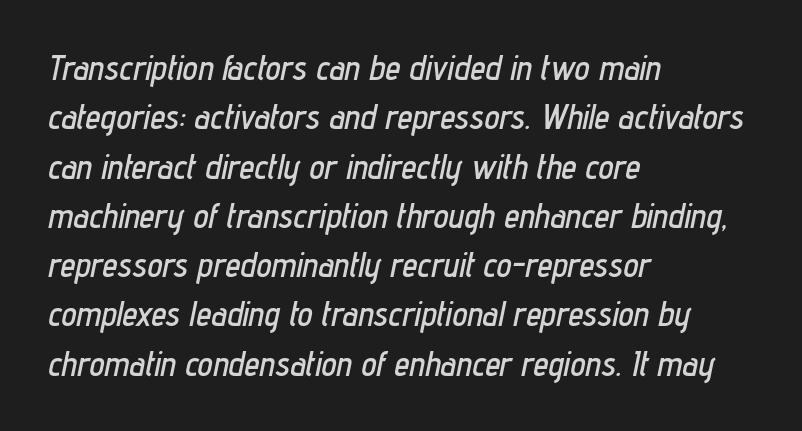
Q: Is the text italic (slanted)? A: Yes, it leans right by about 12 degrees.
Q: Is the text underlined? A: No.
Q: How is the paragraph aligned? A: Left-aligned.
Q: Is the spacing between letters normal or unusually wide? A: Normal.
Q: Is the spacing between lines tight, normal or loose? A: Normal.
Q: Width (condensed, normal, or wide)? A: Condensed.
Q: Stroke contrast? A: Low.
Q: x-height? A: Medium.
Q: Monospaced? A: No.
